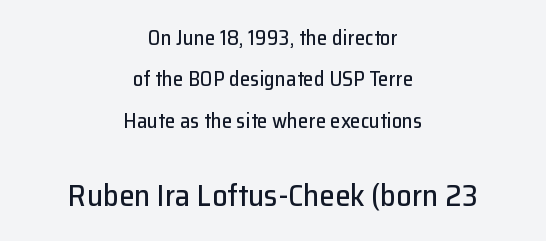
{"serif": "no", "italic": "no", "width": "normal", "stroke_contrast": "low", "x_height": "medium", "monospaced": "no", "underline": "no", "align": "center", "line_spacing": "loose", "line_spacing_ratio": 1.97, "letter_spacing": "normal", "letter_spacing_em": 0.0, "larger_block": "second", "size_ratio": 1.48, "glyph_px": 31}
